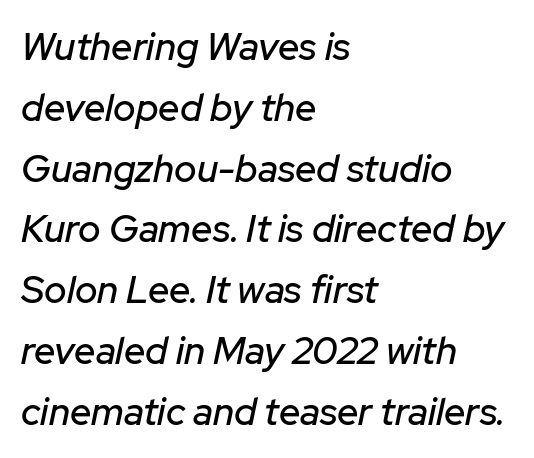
The image shows 38 px text type, italic (leaning right); set left-aligned, normal line spacing (1.6x), normal letter spacing, not underlined; low stroke contrast and a medium x-height.
